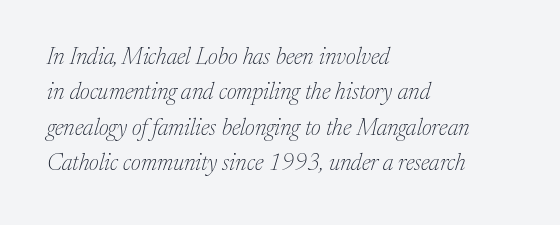
{"italic": "yes", "lean": "right", "slant_degrees": 17, "bold": "no", "underline": "no", "align": "left", "line_spacing": "normal", "line_spacing_ratio": 1.54, "letter_spacing": "normal", "letter_spacing_em": 0.0, "glyph_px": 23}
